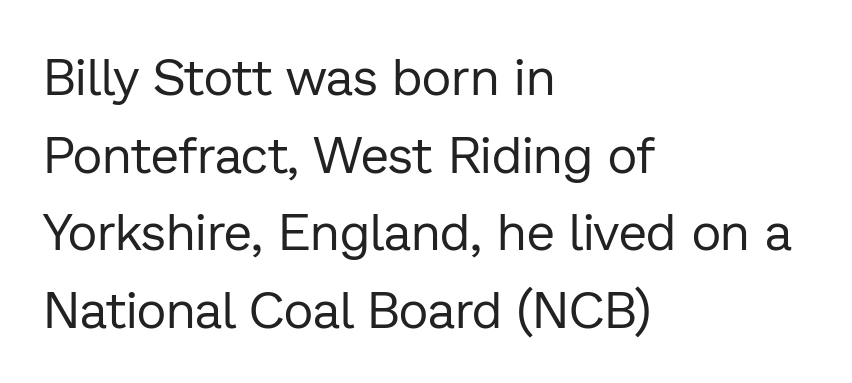
Observe the absence of serifs on each vertical stroke in this sample. The letterforms sit shoulder to shoulder at normal distance. You could not count columns in this text — the font is proportionally spaced. The lines sit at an ordinary, default distance from one another. Ascenders rise straight up at ninety degrees. Glance below the letters and you will spot only blank space.
